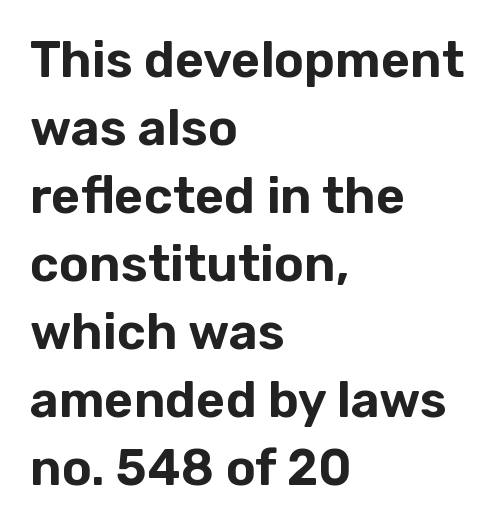
{"serif": "no", "italic": "no", "width": "normal", "stroke_contrast": "low", "x_height": "medium", "monospaced": "no", "underline": "no", "align": "left", "line_spacing": "normal", "line_spacing_ratio": 1.36, "letter_spacing": "normal", "letter_spacing_em": 0.0, "glyph_px": 50}
